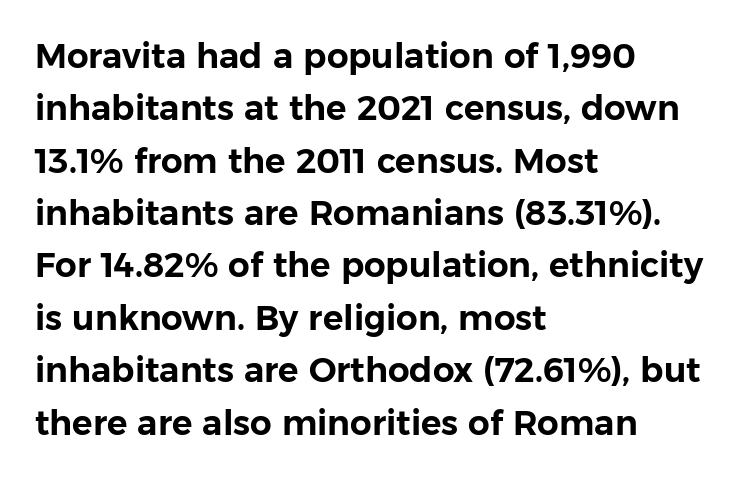
{"serif": "no", "italic": "no", "width": "normal", "stroke_contrast": "low", "x_height": "medium", "monospaced": "no", "underline": "no", "align": "left", "line_spacing": "normal", "line_spacing_ratio": 1.54, "letter_spacing": "normal", "letter_spacing_em": 0.0, "glyph_px": 34}
